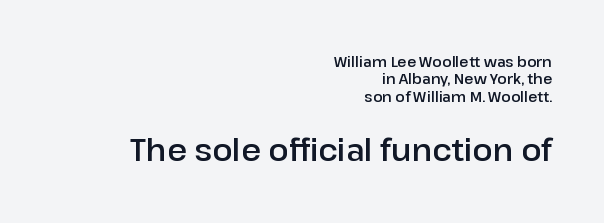
The image shows 30 px sans-serif type, upright; set right-aligned, line spacing 1.24x, normal letter spacing, not underlined; the second (bottom) block is 2.14x larger; low stroke contrast and a medium x-height.
